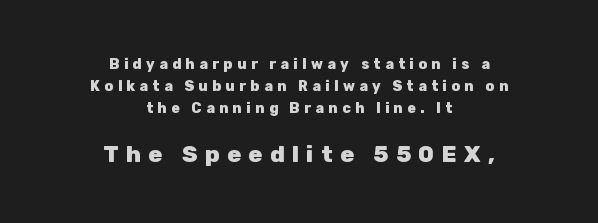
The gaps between neighbouring characters are conspicuously large. Notice how thick the strokes are: this is what a full bold looks like. The line-height multiplier appears to be the usual default. Casual observation: everything's sitting right in the middle. Style check: upright.
